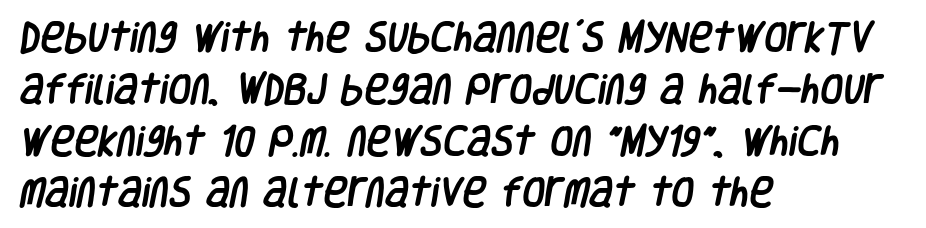
The image shows 33 px condensed sans-serif type; set left-aligned, normal line spacing (1.57x), normal letter spacing, not underlined; low stroke contrast and a large x-height.
